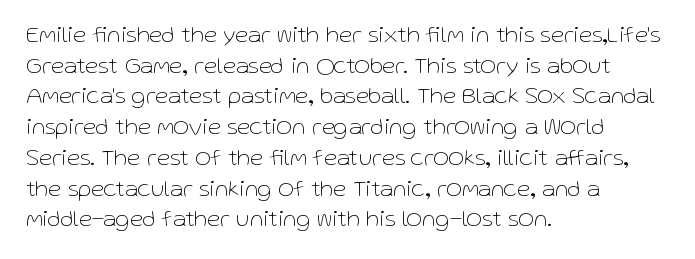
{"italic": "no", "bold": "no", "underline": "no", "align": "left", "line_spacing": "normal", "line_spacing_ratio": 1.28, "letter_spacing": "normal", "letter_spacing_em": 0.0, "glyph_px": 24}
